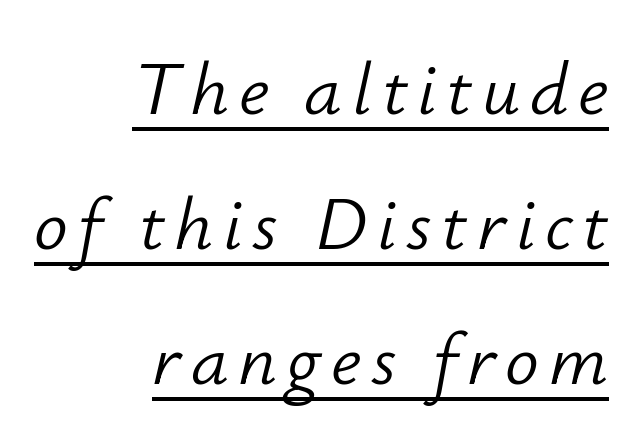
Q: Is the text bold? A: No.
Q: Is the text italic (slanted)? A: Yes, it leans right by about 12 degrees.
Q: Is the text underlined? A: Yes.
Q: How is the paragraph aligned? A: Right-aligned.
Q: Width (condensed, normal, or wide)? A: Normal.
Q: Stroke contrast? A: Low.
Q: x-height? A: Small.
Q: Monospaced? A: No.
